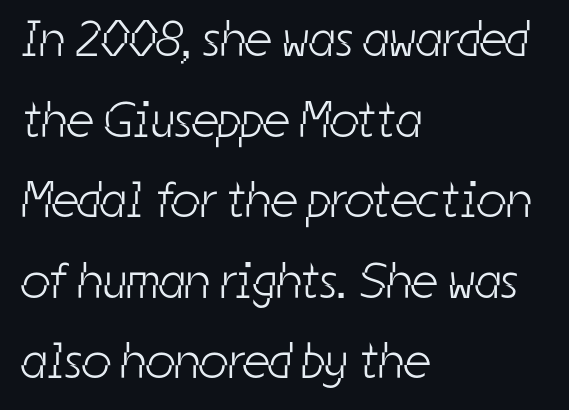
The rendering uses a moderate line-height, typical for paragraphs. The face looks like a standard text weight, possibly lighter. A sans-serif font was chosen for this passage. Descender tails drop into unmarked territory. Spacing verdict: proportional, widths tailored to each character.
